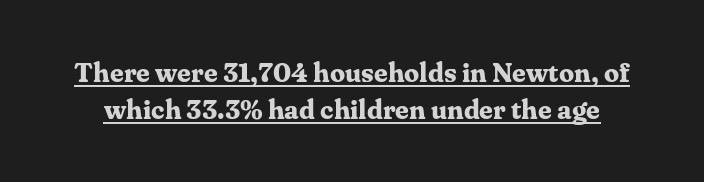
The image shows 27 px bold type, upright; set normal line spacing (1.38x), normal letter spacing, underlined.
